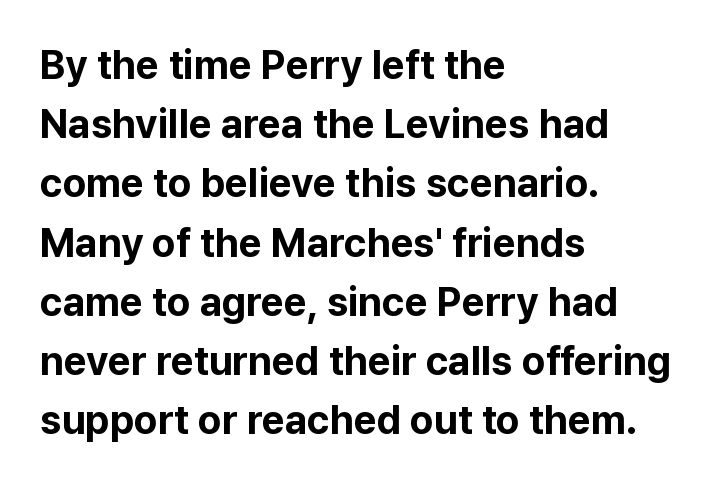
{"serif": "no", "italic": "no", "bold": "yes", "weight": "bold", "width": "normal", "stroke_contrast": "low", "x_height": "medium", "monospaced": "no", "underline": "no", "align": "left", "line_spacing": "normal", "line_spacing_ratio": 1.48, "letter_spacing": "normal", "letter_spacing_em": 0.0, "glyph_px": 40}
